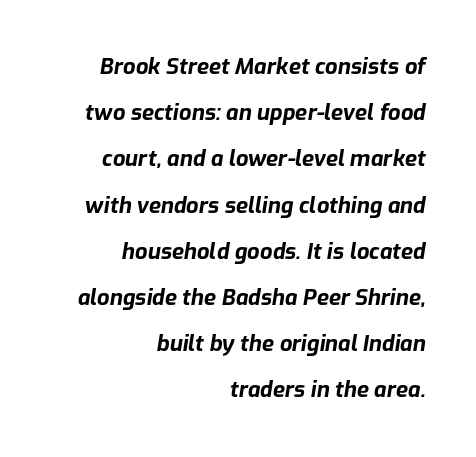
The image shows 22 px bold type, italic (leaning right); set right-aligned, loose line spacing (2.1x), normal letter spacing, not underlined.
